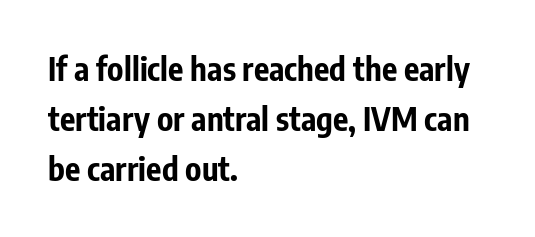
Q: Is the text bold? A: Yes.
Q: Is the text italic (slanted)? A: No, it is upright.
Q: Is the typeface a serif or a sans-serif typeface? A: Sans-serif.
Q: Is the text underlined? A: No.
Q: How is the paragraph aligned? A: Left-aligned.
Q: Is the spacing between letters normal or unusually wide? A: Normal.
Q: Is the spacing between lines tight, normal or loose? A: Normal.
Q: Width (condensed, normal, or wide)? A: Condensed.
Q: Stroke contrast? A: Low.
Q: x-height? A: Medium.
Q: Monospaced? A: No.
